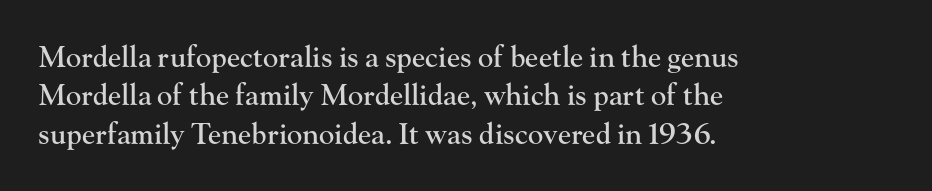
Q: Is the text italic (slanted)? A: No, it is upright.
Q: Is the typeface a serif or a sans-serif typeface? A: Serif.
Q: Is the text underlined? A: No.
Q: How is the paragraph aligned? A: Left-aligned.
Q: Is the spacing between letters normal or unusually wide? A: Normal.
Q: Is the spacing between lines tight, normal or loose? A: Normal.
Q: Width (condensed, normal, or wide)? A: Normal.
Q: Stroke contrast? A: High.
Q: x-height? A: Small.
Q: Monospaced? A: No.
